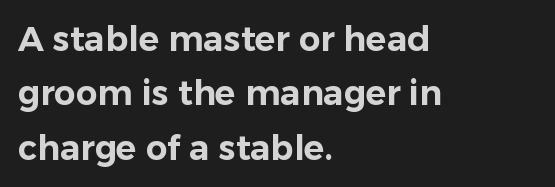
{"serif": "no", "italic": "no", "width": "normal", "stroke_contrast": "low", "x_height": "medium", "monospaced": "no", "underline": "no", "align": "left", "line_spacing": "normal", "line_spacing_ratio": 1.6, "letter_spacing": "normal", "letter_spacing_em": 0.0, "glyph_px": 34}
